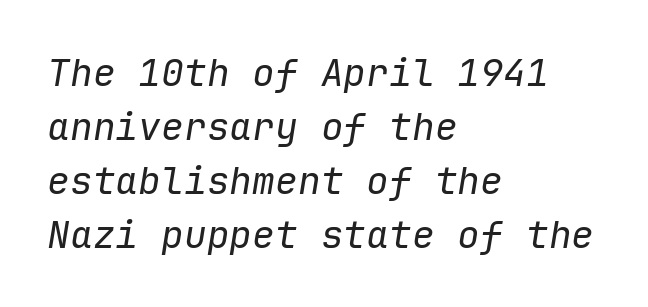
Nobody touched the tracking dial on this one. The rendering anchors every line to the left-hand side. This is oblique type, the kind used for emphasis or titles. Ink coverage per letter is moderate at most. The rows are spaced the way most documents space them.
